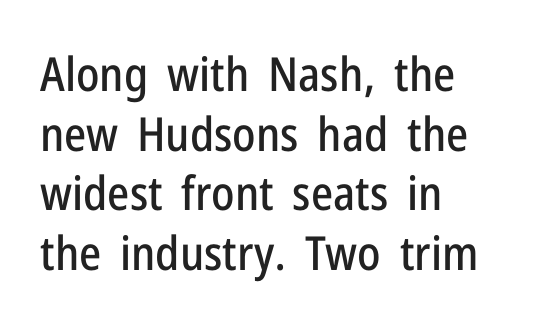
Q: Is the text italic (slanted)? A: No, it is upright.
Q: Is the typeface a serif or a sans-serif typeface? A: Sans-serif.
Q: Is the text underlined? A: No.
Q: How is the paragraph aligned? A: Left-aligned.
Q: Is the spacing between letters normal or unusually wide? A: Normal.
Q: Is the spacing between lines tight, normal or loose? A: Normal.
Q: Width (condensed, normal, or wide)? A: Condensed.
Q: Stroke contrast? A: Low.
Q: x-height? A: Medium.
Q: Monospaced? A: No.
